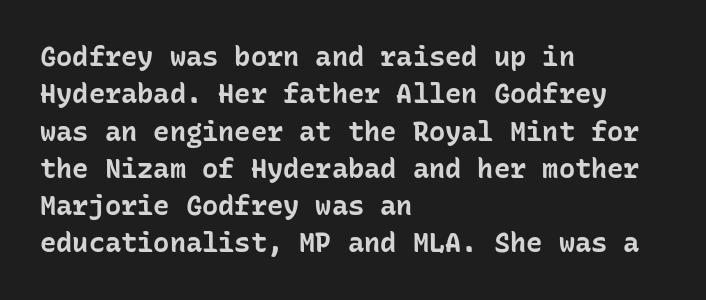
The image shows 27 px bold type, upright; set left-aligned, normal line spacing (1.38x), normal letter spacing, not underlined.
